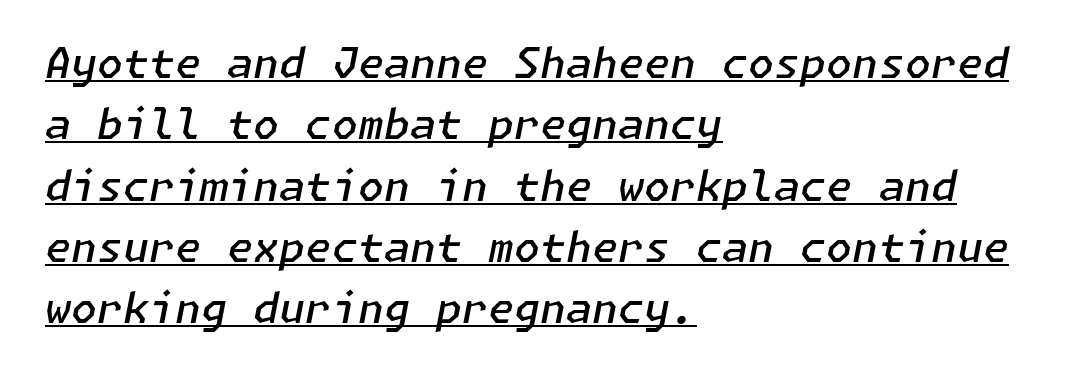
The image shows 42 px semibold type, italic (leaning right); set left-aligned, normal line spacing (1.46x), normal letter spacing, underlined; low stroke contrast and a medium x-height.
